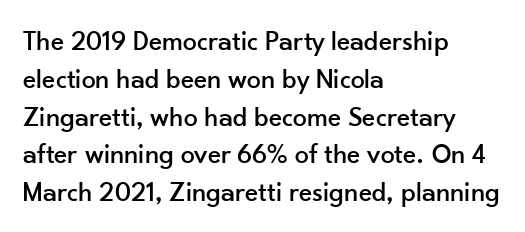
Q: Is the text italic (slanted)? A: No, it is upright.
Q: Is the typeface a serif or a sans-serif typeface? A: Sans-serif.
Q: Is the text underlined? A: No.
Q: How is the paragraph aligned? A: Left-aligned.
Q: Is the spacing between letters normal or unusually wide? A: Normal.
Q: Is the spacing between lines tight, normal or loose? A: Normal.
Q: Width (condensed, normal, or wide)? A: Normal.
Q: Stroke contrast? A: Low.
Q: x-height? A: Small.
Q: Monospaced? A: No.
